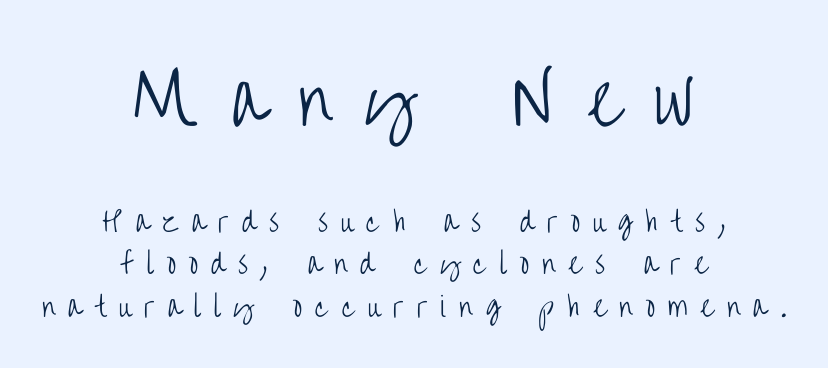
Tall strokes in this sample are plumb rather than angled. No extra ink here — the face is not bold. These lines have a slow, spaced-out rhythm from letter to letter. Large over small — that's the arrangement of the two blocks here. A normal amount of white space separates one row of letters from the next.
